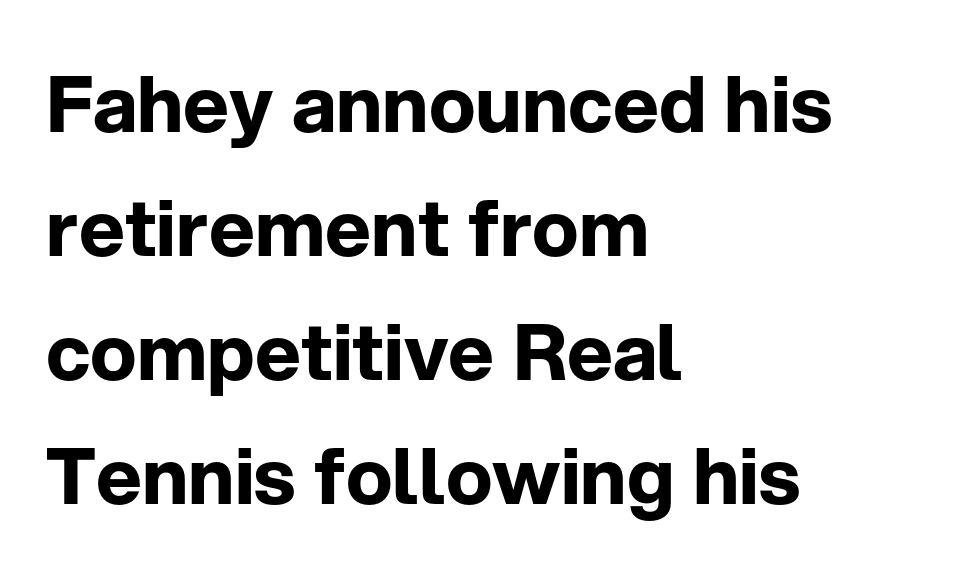
The image shows 78 px bold sans-serif type, upright; set left-aligned, normal line spacing (1.59x), normal letter spacing, not underlined; low stroke contrast and a medium x-height.
